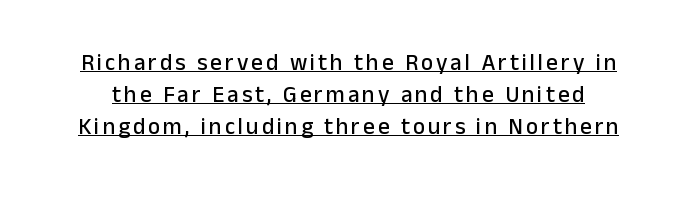
{"italic": "no", "underline": "yes", "line_spacing": "normal", "line_spacing_ratio": 1.39, "glyph_px": 23}
